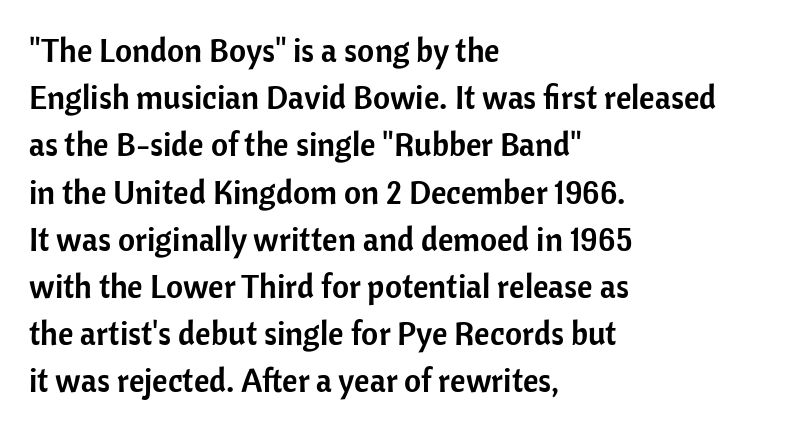
Q: Is the text italic (slanted)? A: No, it is upright.
Q: Is the typeface a serif or a sans-serif typeface? A: Sans-serif.
Q: Is the text underlined? A: No.
Q: How is the paragraph aligned? A: Left-aligned.
Q: Is the spacing between letters normal or unusually wide? A: Normal.
Q: Is the spacing between lines tight, normal or loose? A: Normal.
Q: Width (condensed, normal, or wide)? A: Normal.
Q: Stroke contrast? A: Low.
Q: x-height? A: Medium.
Q: Monospaced? A: No.
